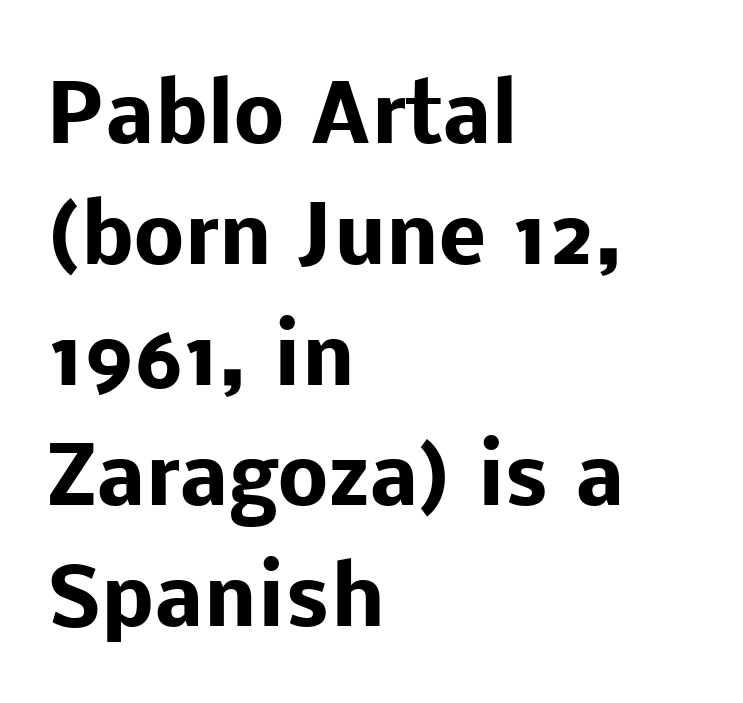
The image shows 80 px heavy sans-serif type, upright; set left-aligned, normal line spacing (1.51x), normal letter spacing, not underlined; low stroke contrast and a medium x-height.
